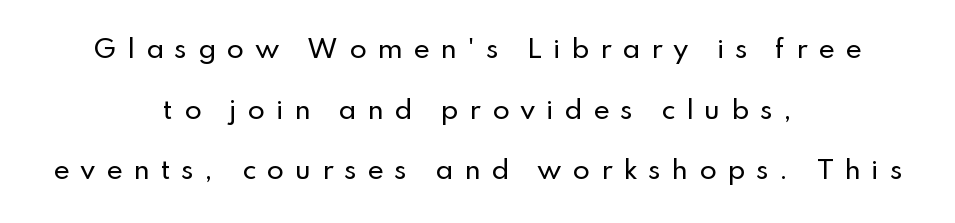
Designer's note — italics off, roman on. A clean baseline with only descenders dipping below it. The type is letterspaced generously, with wide tracking. Is the block centered? Yes — each line is placed symmetrically about the middle. Notice the wide empty band between every row — that's loose leading.
